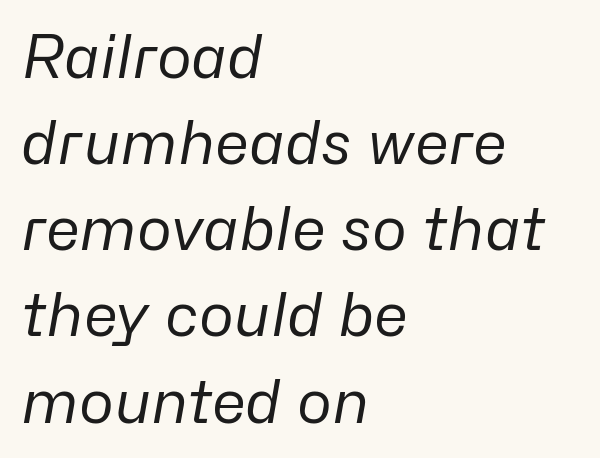
Q: Is the text bold? A: No.
Q: Is the text italic (slanted)? A: Yes, it leans right by about 10 degrees.
Q: Is the text underlined? A: No.
Q: How is the paragraph aligned? A: Left-aligned.
Q: Is the spacing between letters normal or unusually wide? A: Normal.
Q: Is the spacing between lines tight, normal or loose? A: Normal.
Q: Width (condensed, normal, or wide)? A: Normal.
Q: Stroke contrast? A: Low.
Q: x-height? A: Medium.
Q: Monospaced? A: No.
